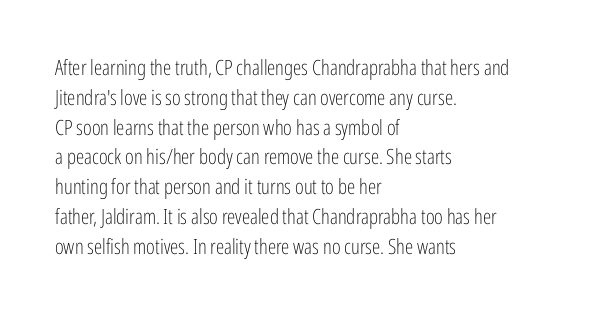
{"italic": "no", "bold": "no", "underline": "no", "align": "left", "line_spacing": "normal", "line_spacing_ratio": 1.42, "letter_spacing": "normal", "letter_spacing_em": 0.0, "glyph_px": 21}
